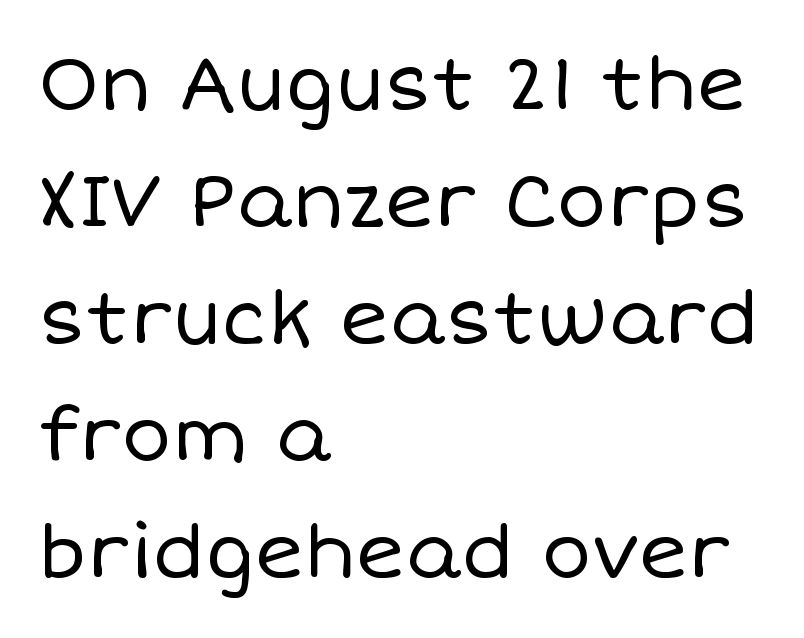
The image shows 75 px regular-weight type, upright; set left-aligned, normal line spacing (1.56x), normal letter spacing, not underlined; low stroke contrast and a large x-height.
